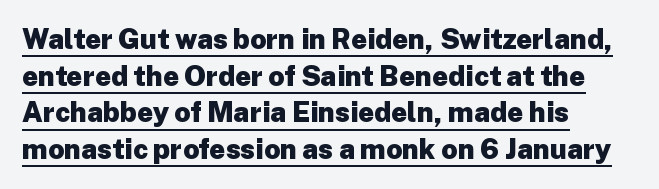
Q: Is the text bold? A: Yes.
Q: Is the text italic (slanted)? A: No, it is upright.
Q: Is the typeface a serif or a sans-serif typeface? A: Sans-serif.
Q: Is the text underlined? A: Yes.
Q: How is the paragraph aligned? A: Left-aligned.
Q: Is the spacing between letters normal or unusually wide? A: Normal.
Q: Is the spacing between lines tight, normal or loose? A: Normal.
Q: Width (condensed, normal, or wide)? A: Normal.
Q: Stroke contrast? A: Low.
Q: x-height? A: Medium.
Q: Monospaced? A: No.
